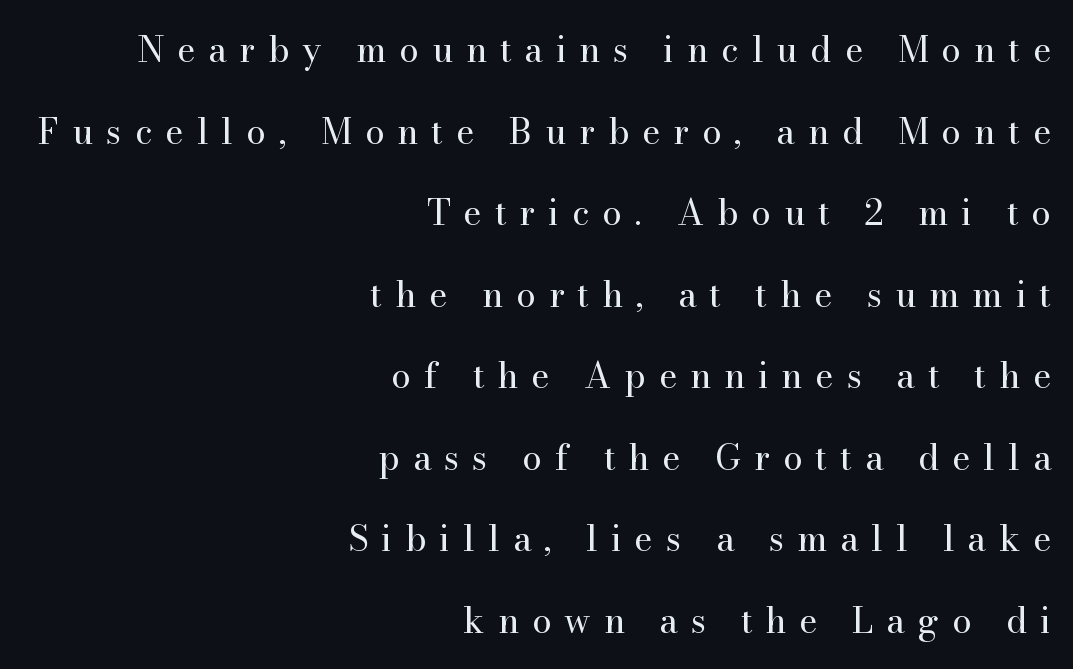
The image shows 35 px regular-weight serif type, upright; set right-aligned, loose line spacing (2.33x), unusually wide letter spacing (+0.37 em), not underlined; high stroke contrast and a small x-height.
